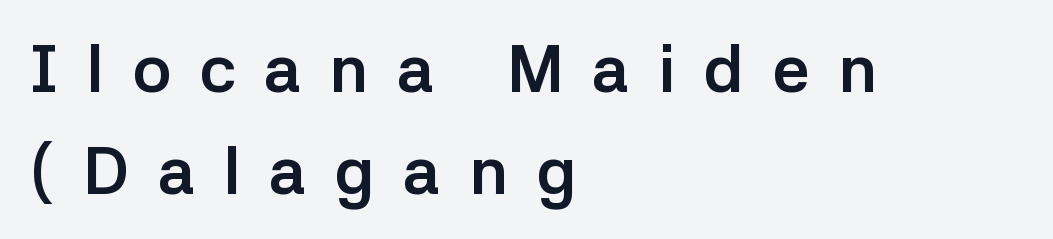
{"serif": "no", "italic": "no", "bold": "yes", "weight": "semibold", "width": "normal", "stroke_contrast": "low", "x_height": "medium", "monospaced": "no", "underline": "no", "align": "left", "line_spacing": "normal", "line_spacing_ratio": 1.54, "letter_spacing": "wide", "letter_spacing_em": 0.43, "glyph_px": 66}
